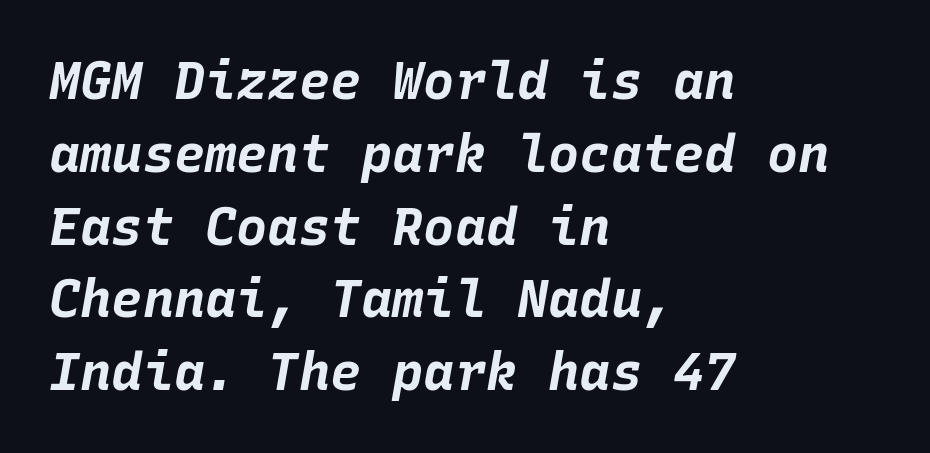
Q: Is the text bold? A: Yes.
Q: Is the text italic (slanted)? A: Yes, it leans right by about 10 degrees.
Q: Is the text underlined? A: No.
Q: How is the paragraph aligned? A: Left-aligned.
Q: Is the spacing between letters normal or unusually wide? A: Normal.
Q: Is the spacing between lines tight, normal or loose? A: Normal.
Q: Width (condensed, normal, or wide)? A: Normal.
Q: Stroke contrast? A: Low.
Q: x-height? A: Large.
Q: Monospaced? A: Yes.
